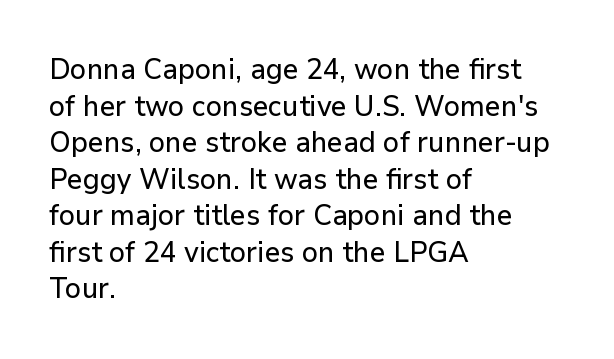
{"serif": "no", "italic": "no", "width": "normal", "stroke_contrast": "low", "x_height": "medium", "monospaced": "no", "underline": "no", "align": "left", "line_spacing": "normal", "line_spacing_ratio": 1.26, "letter_spacing": "normal", "letter_spacing_em": 0.0, "glyph_px": 29}
